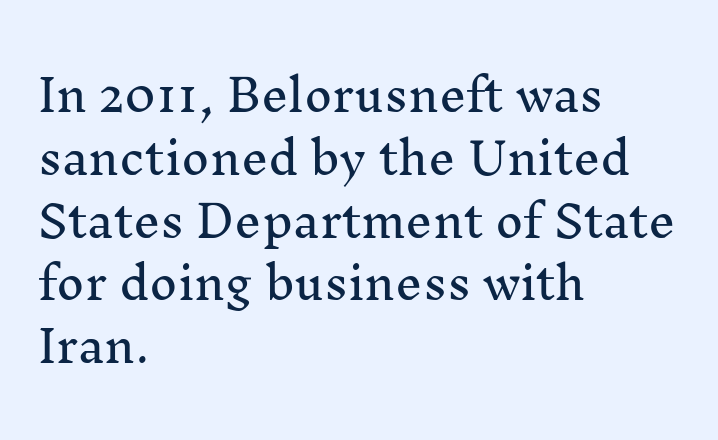
Q: Is the text italic (slanted)? A: No, it is upright.
Q: Is the typeface a serif or a sans-serif typeface? A: Serif.
Q: Is the text underlined? A: No.
Q: How is the paragraph aligned? A: Left-aligned.
Q: Is the spacing between letters normal or unusually wide? A: Normal.
Q: Is the spacing between lines tight, normal or loose? A: Normal.
Q: Width (condensed, normal, or wide)? A: Normal.
Q: Stroke contrast? A: Medium.
Q: x-height? A: Medium.
Q: Monospaced? A: No.
